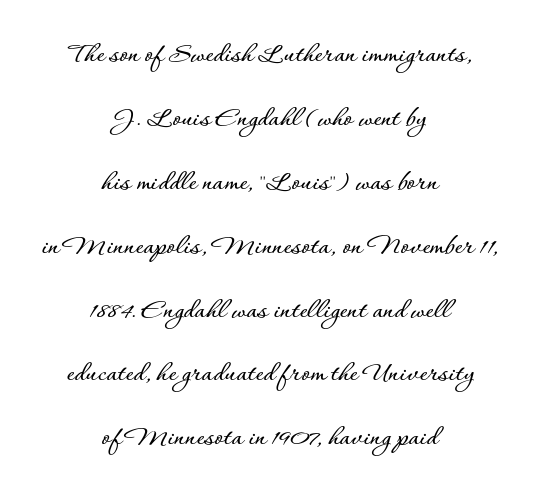
Airy leading. You could not count columns in this text — the font is proportionally spaced. Inter-character spacing is left at the font's built-in metrics. Anything drawn beneath the words? Only blank space. Casual observation: everything's sitting right in the middle.
